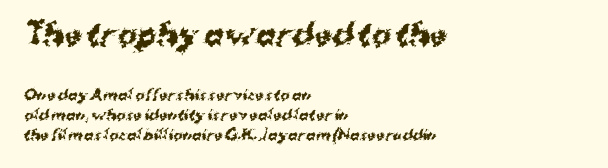
Q: Is the text bold? A: Yes.
Q: Is the typeface a serif or a sans-serif typeface? A: Sans-serif.
Q: Is the text underlined? A: No.
Q: How is the paragraph aligned? A: Left-aligned.
Q: Is the spacing between letters normal or unusually wide? A: Normal.
Q: Is the spacing between lines tight, normal or loose? A: Normal.
Q: Which block of text is set in a larger size, the first (top) or the second (bottom)? A: The first (top) one.
Q: Width (condensed, normal, or wide)? A: Normal.
Q: Stroke contrast? A: Medium.
Q: x-height? A: Medium.
Q: Monospaced? A: No.
